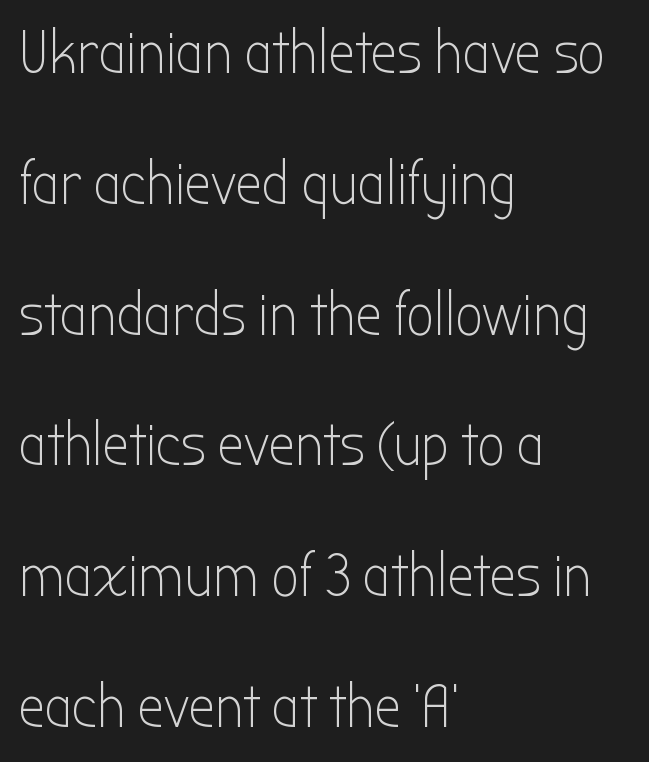
These lines are rendered in a variable-pitch font. A great deal of white space separates one row of letters from the next. The text was rendered using a sans face with plain stroke endings. These lines stack with their left ends in a neat column. Vertical stems look standard width or narrower in stroke. Between one letter and the next there's only the usual sliver of space.
